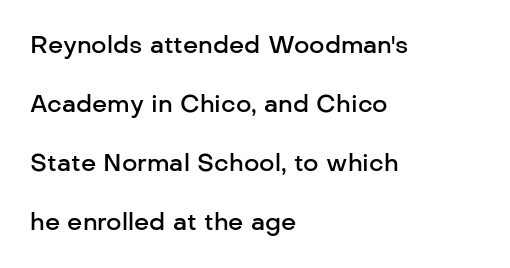
Ascenders rise straight up at ninety degrees. These lines stand farther apart than default settings would place them. Here the glyphs are tracked normally, forming tight word shapes. Weight: semibold (demi). The rendering anchors every line to the left-hand side. Honestly, there is no underline to notice here at all.
